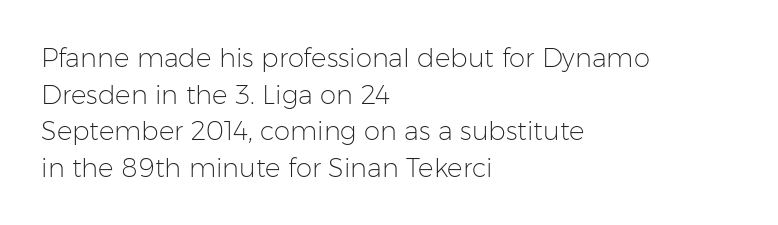
The image shows 26 px text type, upright; set left-aligned, normal line spacing (1.41x), normal letter spacing, not underlined.
